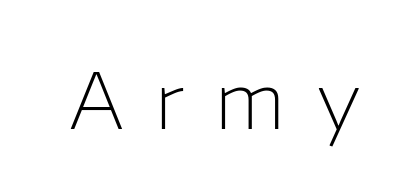
The image shows 77 px light sans-serif type, upright; set unusually wide letter spacing (+0.41 em), not underlined; low stroke contrast and a medium x-height.
